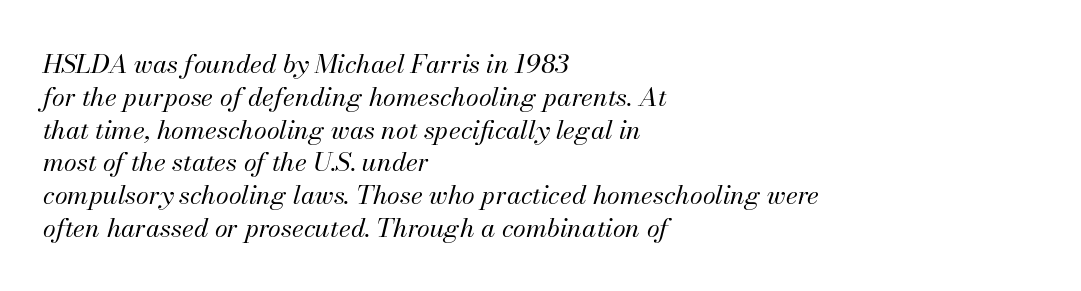
The image shows 26 px text type, italic (leaning right); set left-aligned, normal line spacing (1.26x), normal letter spacing, not underlined.
